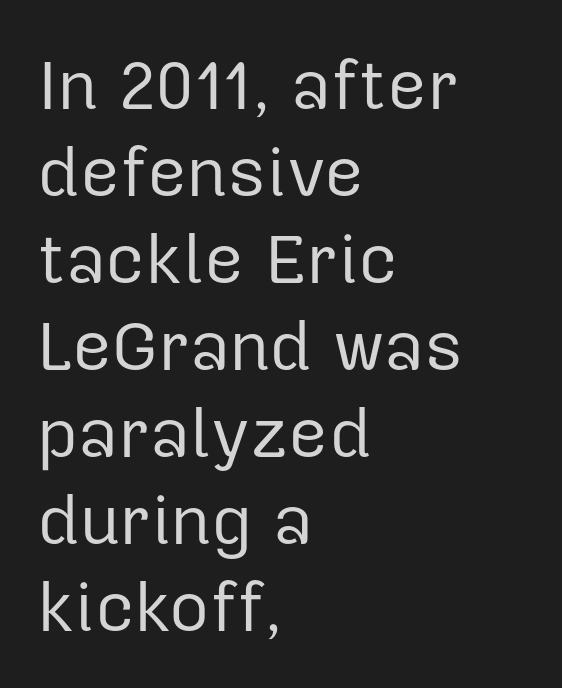
Q: Is the text bold? A: No.
Q: Is the text italic (slanted)? A: No, it is upright.
Q: Is the typeface a serif or a sans-serif typeface? A: Sans-serif.
Q: Is the text underlined? A: No.
Q: How is the paragraph aligned? A: Left-aligned.
Q: Is the spacing between letters normal or unusually wide? A: Normal.
Q: Is the spacing between lines tight, normal or loose? A: Normal.
Q: Width (condensed, normal, or wide)? A: Normal.
Q: Stroke contrast? A: Low.
Q: x-height? A: Medium.
Q: Monospaced? A: No.
